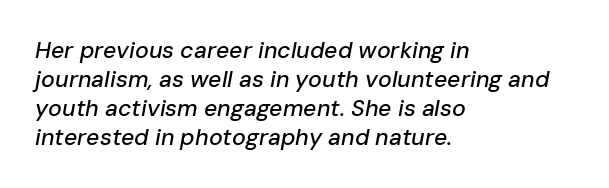
{"italic": "yes", "lean": "right", "slant_degrees": 10, "underline": "no", "align": "left", "line_spacing": "normal", "line_spacing_ratio": 1.26, "letter_spacing": "normal", "letter_spacing_em": 0.0, "glyph_px": 23}
